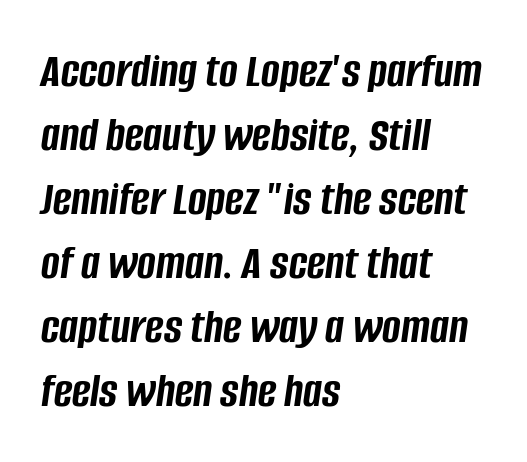
The image shows 50 px semibold, condensed type, italic (leaning right); set left-aligned, normal line spacing (1.28x), normal letter spacing, not underlined; low stroke contrast and a large x-height.
